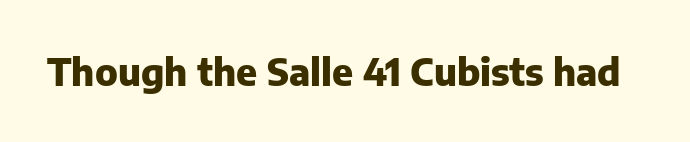
Character widths vary here, with narrow letters taking less room than wide ones. To sum up the face: it is a sans, with no serifs. A clean baseline with only descenders dipping below it. Its strokes are broad and dark, the hallmark of bold type. Caption: standard tracking, unaltered.
